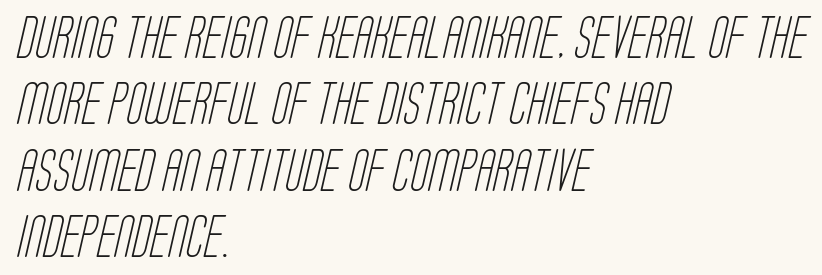
Q: Is the text bold? A: No.
Q: Is the typeface a serif or a sans-serif typeface? A: Sans-serif.
Q: Is the text underlined? A: No.
Q: How is the paragraph aligned? A: Left-aligned.
Q: Is the spacing between letters normal or unusually wide? A: Normal.
Q: Is the spacing between lines tight, normal or loose? A: Normal.
Q: Width (condensed, normal, or wide)? A: Condensed.
Q: Stroke contrast? A: Low.
Q: x-height? A: Large.
Q: Monospaced? A: No.
